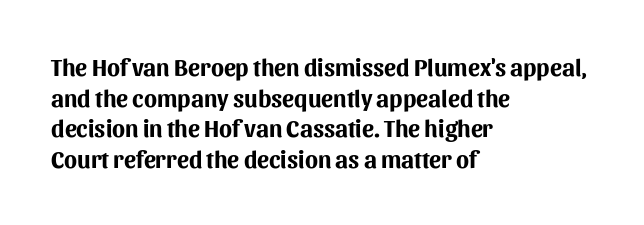
Q: Is the text bold? A: Yes.
Q: Is the text italic (slanted)? A: No, it is upright.
Q: Is the text underlined? A: No.
Q: How is the paragraph aligned? A: Left-aligned.
Q: Is the spacing between letters normal or unusually wide? A: Normal.
Q: Is the spacing between lines tight, normal or loose? A: Normal.
